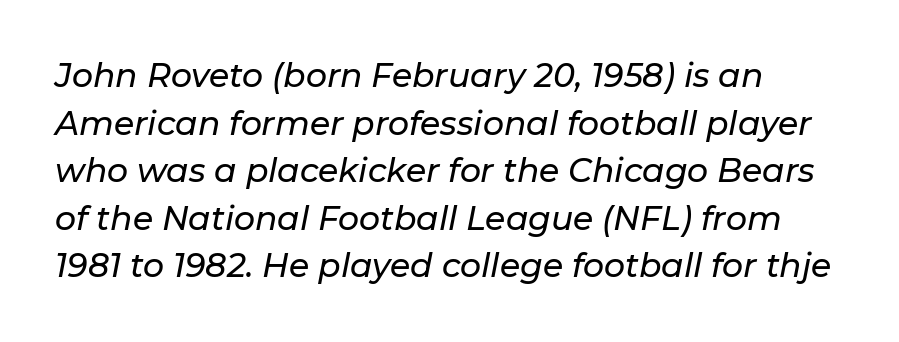
The image shows 33 px text type, italic (leaning right); set left-aligned, normal line spacing (1.44x), normal letter spacing, not underlined; low stroke contrast and a medium x-height.
